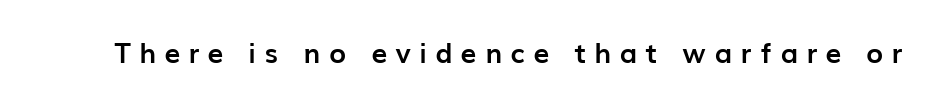
Compared with typical body copy, the letter spacing here is much looser. The face used here is proportionally spaced, like ordinary book or web type. The glyphs are unaccompanied by any horizontal stroke below them. Unlike italic type, these characters show no tilt at all. Its strokes are broad and dark, the hallmark of bold type. This rendering employs a face without finishing strokes, i.e., a sans-serif.
